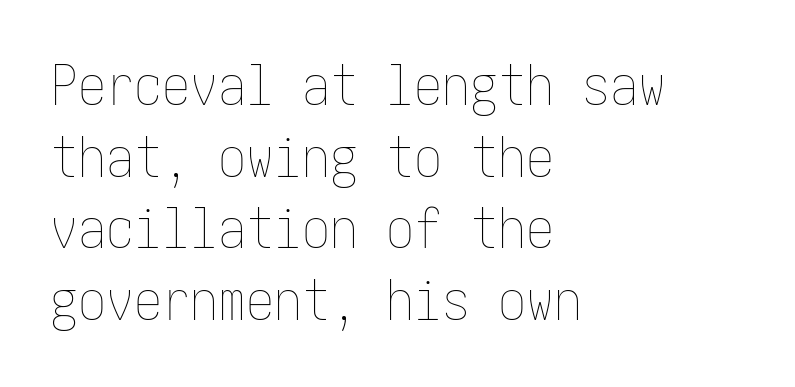
Q: Is the text bold? A: No.
Q: Is the text italic (slanted)? A: No, it is upright.
Q: Is the text underlined? A: No.
Q: How is the paragraph aligned? A: Left-aligned.
Q: Is the spacing between letters normal or unusually wide? A: Normal.
Q: Is the spacing between lines tight, normal or loose? A: Normal.
Q: Width (condensed, normal, or wide)? A: Condensed.
Q: Stroke contrast? A: Low.
Q: x-height? A: Medium.
